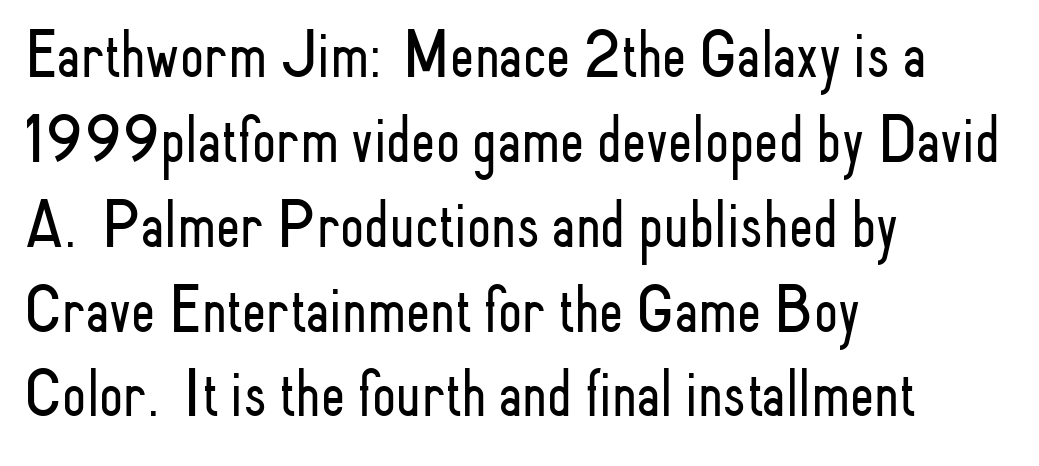
The space beneath each line is pristine and unruled. The letters advance in unequal steps, a hallmark of proportional type. Words appear dense and cohesive because spacing is normal. Does the lettering tilt? It doesn't — this is upright. Horizontal alignment here is leftward, the default for most running prose.
